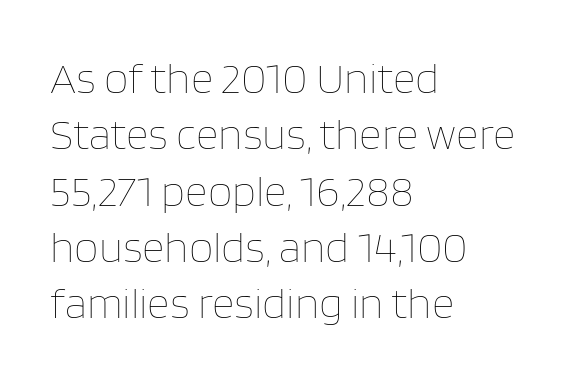
The image shows 44 px thin type, upright; set left-aligned, normal line spacing (1.28x), normal letter spacing, not underlined; low stroke contrast and a large x-height.
